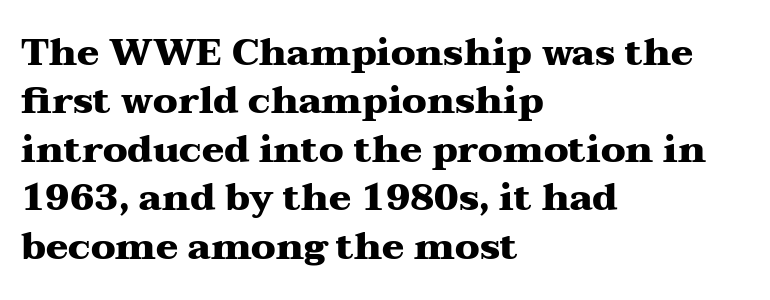
The rendering uses natural spacing where letterforms have individual widths. The passage shown is not underscored anywhere. Font category for this specimen: serif. Does the weight exceed regular? Yes, all the way to bold. This sample uses an upright cut, with every glyph sitting square on the baseline. The passage shown stacks its lines at a standard gap.
